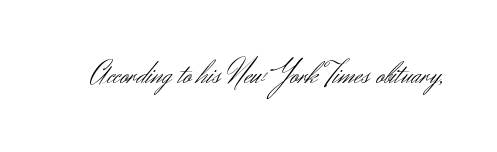
The glyphs in this specimen are sans serif. This rendering features lettering with no underline. Proportional: the letters do not fall into vertical columns.
